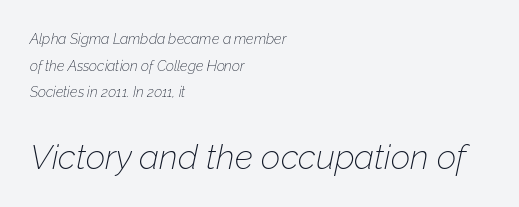
The image shows 34 px thin type, italic (leaning right); set left-aligned, loose line spacing (1.9x), normal letter spacing, not underlined; the second (bottom) block is 2.43x larger; low stroke contrast and a medium x-height.
